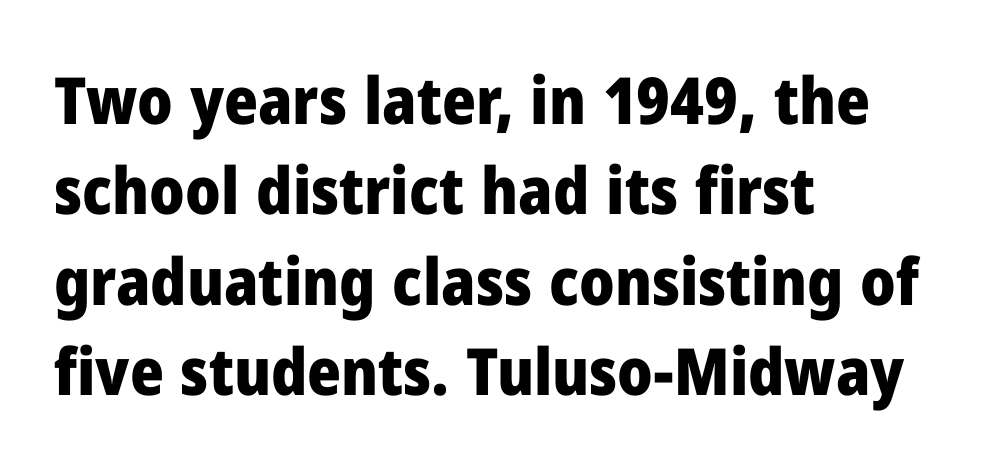
The image shows 65 px heavy sans-serif type, upright; set left-aligned, normal line spacing (1.39x), normal letter spacing, not underlined; low stroke contrast and a medium x-height.
